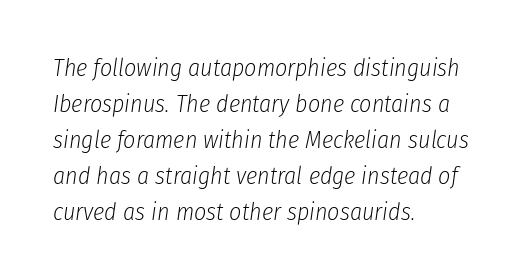
{"italic": "yes", "lean": "right", "slant_degrees": 8, "bold": "no", "underline": "no", "align": "left", "line_spacing": "normal", "line_spacing_ratio": 1.5, "letter_spacing": "normal", "letter_spacing_em": 0.0, "glyph_px": 24}
